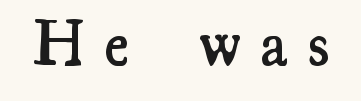
Classification — serif. A semibold gives these letters moderate extra thickness, short of bold. Each row of text sits above clean, open space. Is this a fixed-width face? No — the glyphs have proportional, varying widths. The font's upright variant was chosen for this text. Short note: letters widely spaced.
